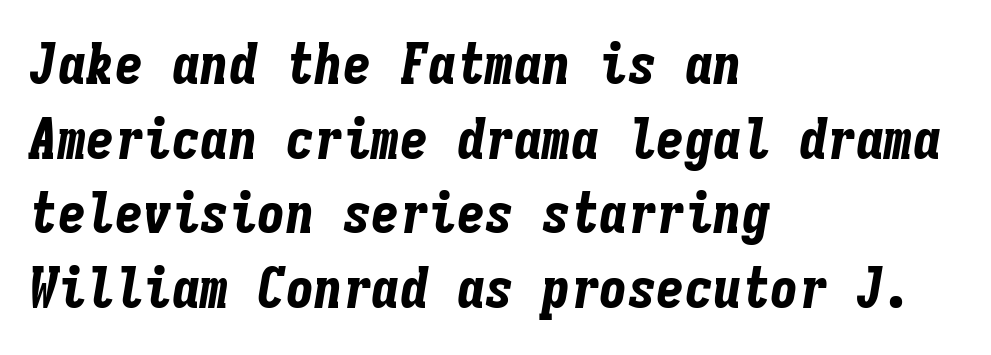
Q: Is the text bold? A: Yes.
Q: Is the text italic (slanted)? A: Yes, it leans right by about 9 degrees.
Q: Is the text underlined? A: No.
Q: How is the paragraph aligned? A: Left-aligned.
Q: Is the spacing between letters normal or unusually wide? A: Normal.
Q: Is the spacing between lines tight, normal or loose? A: Normal.
Q: Width (condensed, normal, or wide)? A: Condensed.
Q: Stroke contrast? A: Low.
Q: x-height? A: Medium.
Q: Monospaced? A: Yes.
